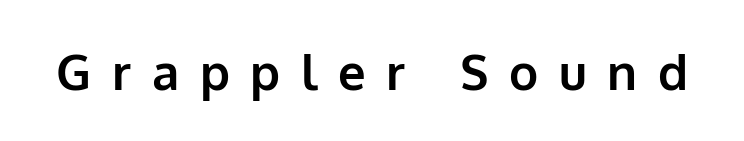
The image shows 49 px bold sans-serif type, upright; set unusually wide letter spacing (+0.42 em), not underlined; low stroke contrast and a medium x-height.
